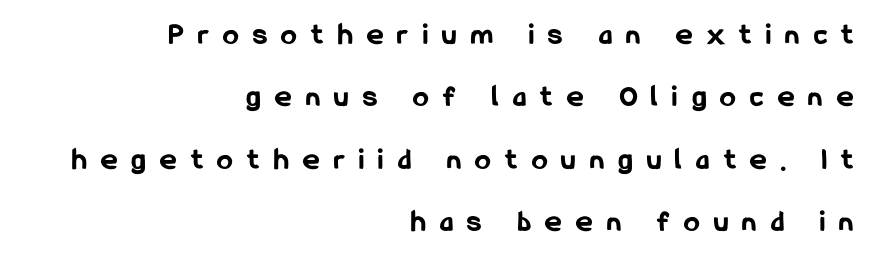
Here the designer chose a conventional face with non-uniform glyph widths. This is sans-serif lettering, the kind often seen on screens and signage. The strip under each line holds only bare page. Unlike italic type, these characters show no tilt at all.
